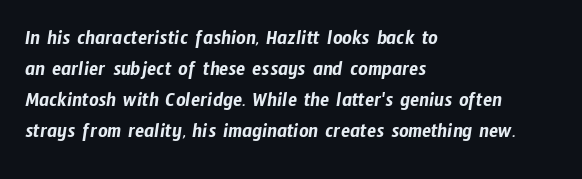
{"underline": "no", "align": "left", "line_spacing": "normal", "line_spacing_ratio": 1.48, "letter_spacing": "normal", "letter_spacing_em": 0.0, "glyph_px": 21}
